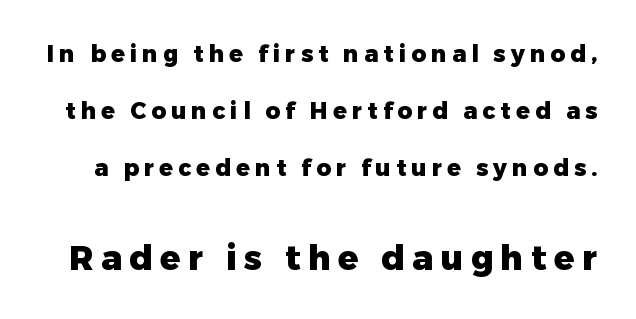
Type style note: lacks serifs. Size contrast runs from small at the top to large at the bottom. Vertically, the passage feels expansive, rows floating well apart. The letters are bold, with thick, heavy strokes.
